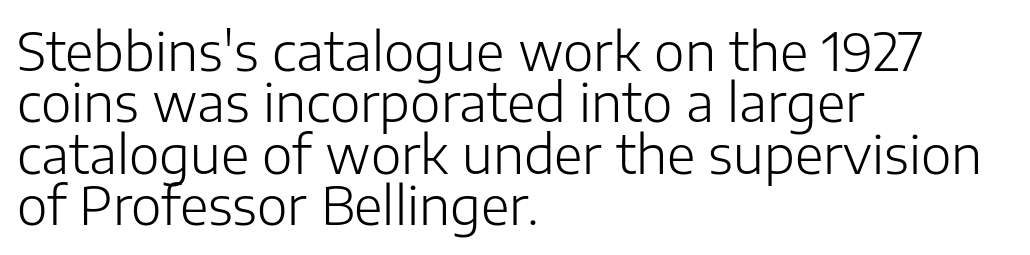
Q: Is the text bold? A: No.
Q: Is the text italic (slanted)? A: No, it is upright.
Q: Is the typeface a serif or a sans-serif typeface? A: Sans-serif.
Q: Is the text underlined? A: No.
Q: How is the paragraph aligned? A: Left-aligned.
Q: Is the spacing between letters normal or unusually wide? A: Normal.
Q: Is the spacing between lines tight, normal or loose? A: Tight.
Q: Width (condensed, normal, or wide)? A: Normal.
Q: Stroke contrast? A: Low.
Q: x-height? A: Medium.
Q: Monospaced? A: No.
